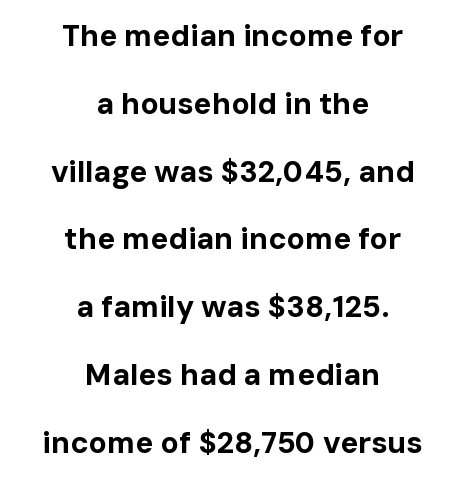
{"serif": "no", "italic": "no", "bold": "yes", "weight": "bold", "width": "normal", "stroke_contrast": "low", "x_height": "medium", "monospaced": "no", "underline": "no", "align": "center", "line_spacing": "loose", "line_spacing_ratio": 2.26, "letter_spacing": "normal", "letter_spacing_em": 0.0, "glyph_px": 30}
